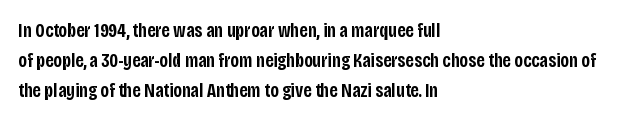
Q: Is the text bold? A: Semi-bold.
Q: Is the text italic (slanted)? A: No, it is upright.
Q: Is the text underlined? A: No.
Q: How is the paragraph aligned? A: Left-aligned.
Q: Is the spacing between letters normal or unusually wide? A: Normal.
Q: Is the spacing between lines tight, normal or loose? A: Normal.
